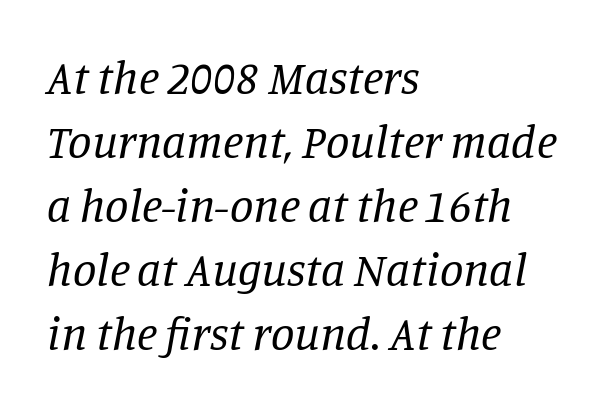
Q: Is the text bold? A: No.
Q: Is the text italic (slanted)? A: Yes, it leans right by about 11 degrees.
Q: Is the typeface a serif or a sans-serif typeface? A: Serif.
Q: Is the text underlined? A: No.
Q: How is the paragraph aligned? A: Left-aligned.
Q: Is the spacing between letters normal or unusually wide? A: Normal.
Q: Is the spacing between lines tight, normal or loose? A: Normal.
Q: Width (condensed, normal, or wide)? A: Normal.
Q: Stroke contrast? A: Low.
Q: x-height? A: Large.
Q: Monospaced? A: No.
